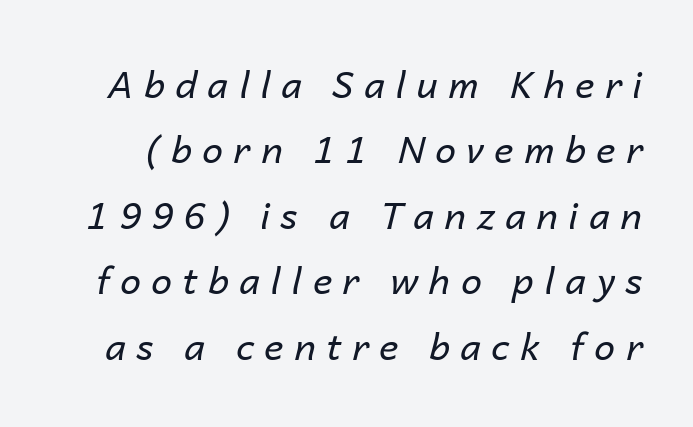
{"italic": "yes", "lean": "right", "slant_degrees": 14, "bold": "no", "weight": "regular", "width": "normal", "stroke_contrast": "low", "x_height": "medium", "monospaced": "no", "underline": "no", "line_spacing_ratio": 1.77, "letter_spacing": "wide", "letter_spacing_em": 0.29, "glyph_px": 37}
